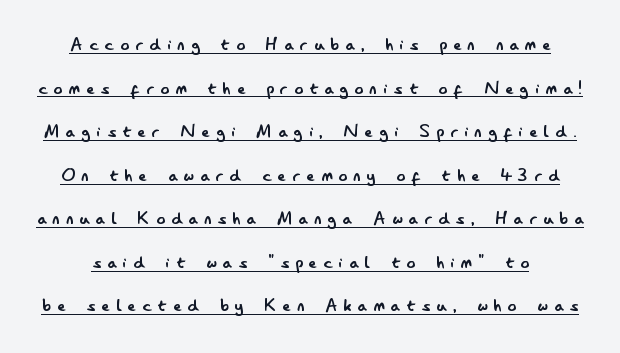
{"italic": "no", "bold": "no", "underline": "yes", "line_spacing": "loose", "line_spacing_ratio": 1.98, "letter_spacing": "wide", "letter_spacing_em": 0.29, "glyph_px": 22}
